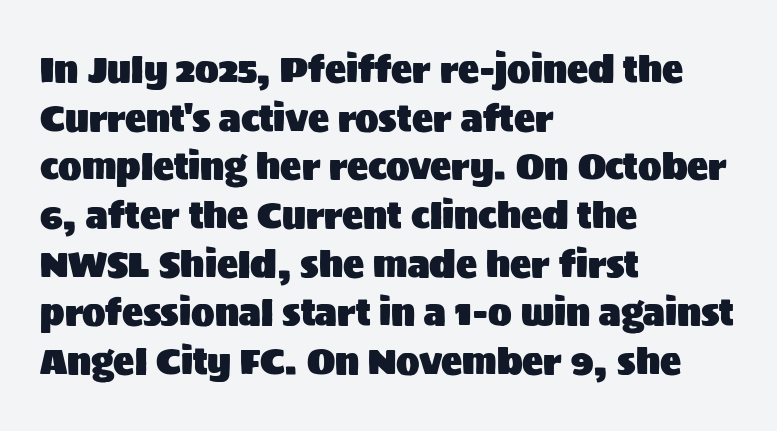
The image shows 35 px sans-serif type, upright; set left-aligned, normal line spacing (1.39x), normal letter spacing, not underlined; medium stroke contrast and a large x-height.
